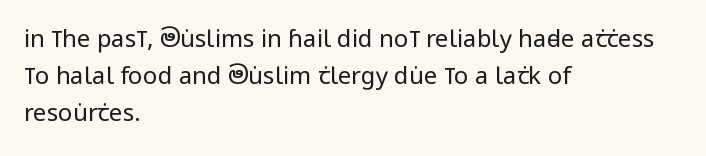
{"italic": "no", "bold": "no", "underline": "no", "align": "left", "line_spacing": "normal", "line_spacing_ratio": 1.55, "letter_spacing": "normal", "letter_spacing_em": 0.0, "glyph_px": 24}
